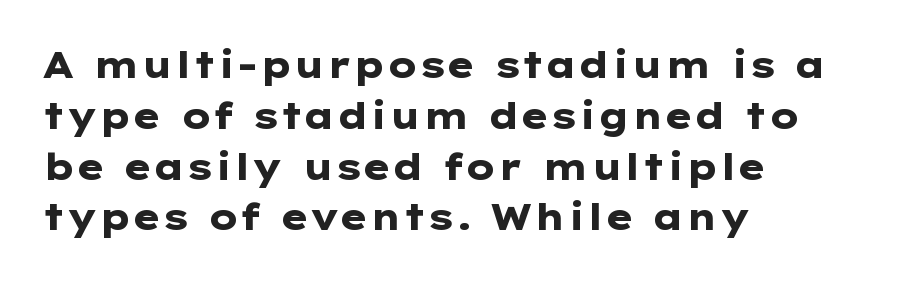
Q: Is the text bold? A: Yes.
Q: Is the text italic (slanted)? A: No, it is upright.
Q: Is the typeface a serif or a sans-serif typeface? A: Sans-serif.
Q: Is the text underlined? A: No.
Q: How is the paragraph aligned? A: Left-aligned.
Q: Is the spacing between letters normal or unusually wide? A: Normal.
Q: Is the spacing between lines tight, normal or loose? A: Normal.
Q: Width (condensed, normal, or wide)? A: Wide.
Q: Stroke contrast? A: Low.
Q: x-height? A: Medium.
